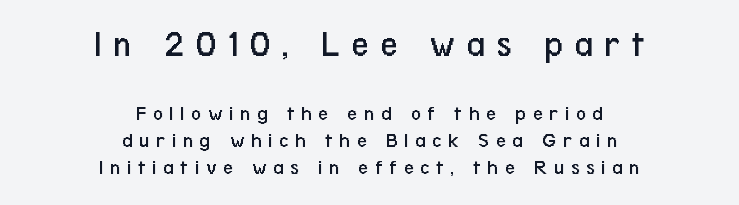
Quick note: not italic, upright. Is this a fixed-width face? No — the glyphs have proportional, varying widths. Larger block? The one above; the one below is distinctly smaller. The paragraph has two soft edges and a firm central axis. This is not heavy type; no bold has been used. Typographically, this falls in the sans-serif category.
